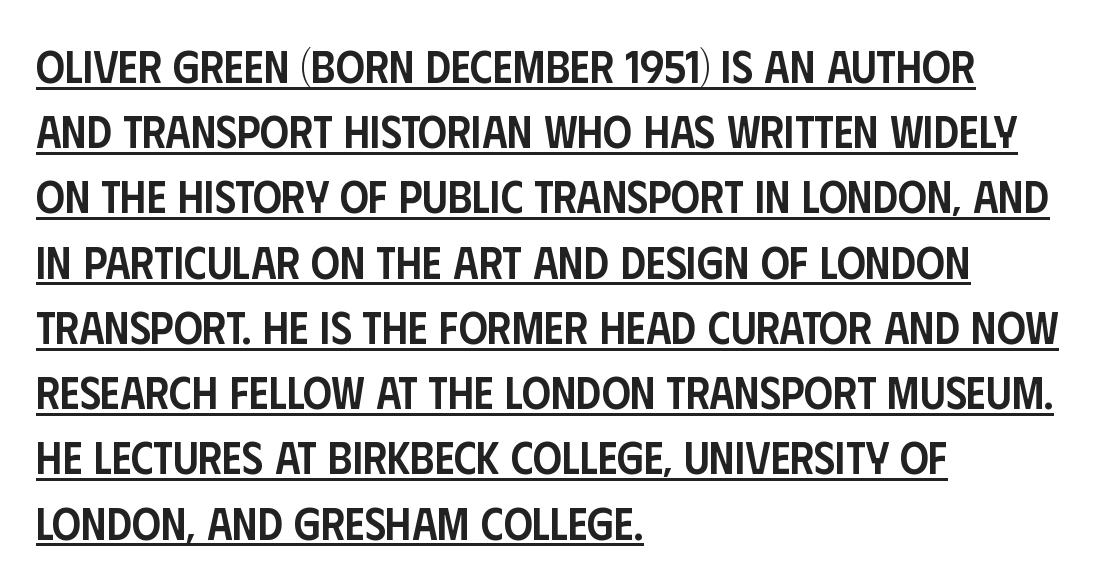
The image shows 45 px semibold, condensed sans-serif type, upright; set left-aligned, normal line spacing (1.45x), normal letter spacing, underlined; low stroke contrast and a large x-height.
